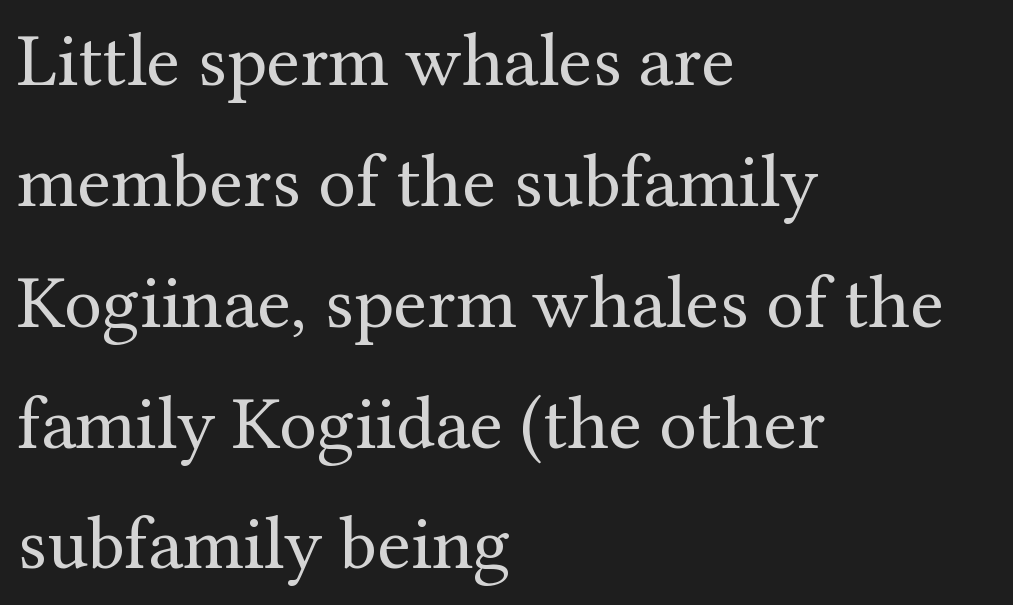
This reads as an unemphasized weight, regular at the heaviest. The letters sit at their default tracking, neither squeezed nor spread. Has an underline been added? It has not. A typesetter would call this proportional, since set widths differ per character. Serifs: yes, visible at the terminals of the letterforms. Rows of type keep a routine distance in the vertical direction.
